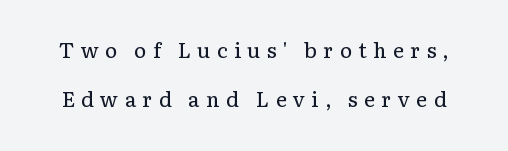
Q: Is the text bold? A: No.
Q: Is the text italic (slanted)? A: No, it is upright.
Q: Is the text underlined? A: No.
Q: Is the spacing between letters normal or unusually wide? A: Unusually wide.
Q: Is the spacing between lines tight, normal or loose? A: Loose.
